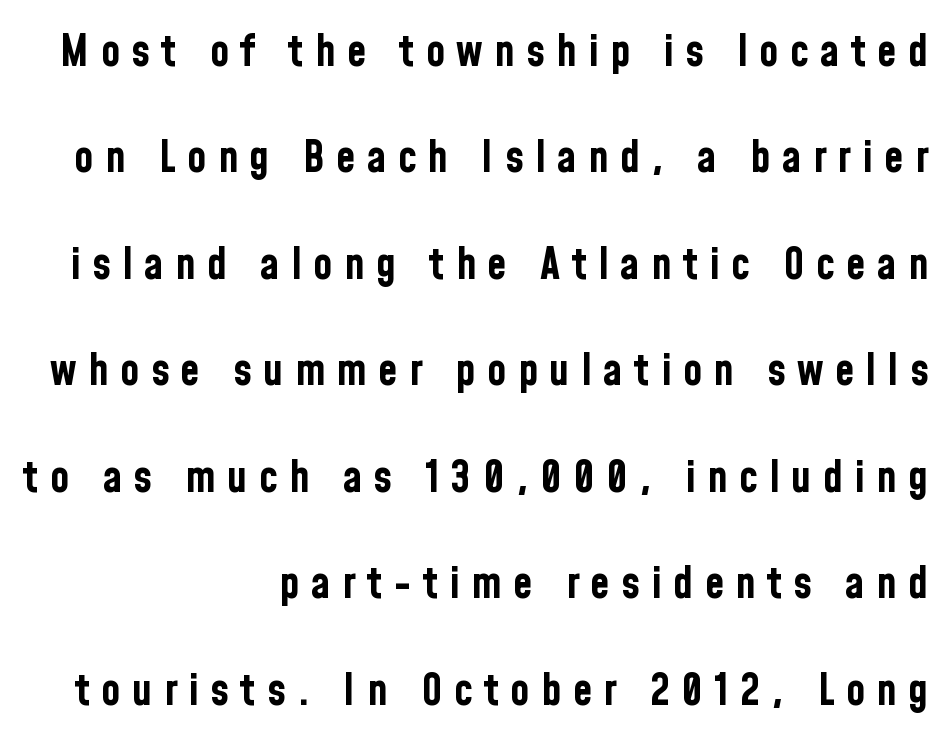
{"serif": "no", "italic": "no", "bold": "yes", "weight": "bold", "width": "condensed", "stroke_contrast": "low", "x_height": "medium", "monospaced": "no", "underline": "no", "align": "right", "line_spacing": "loose", "line_spacing_ratio": 2.42, "letter_spacing": "wide", "letter_spacing_em": 0.26, "glyph_px": 44}
